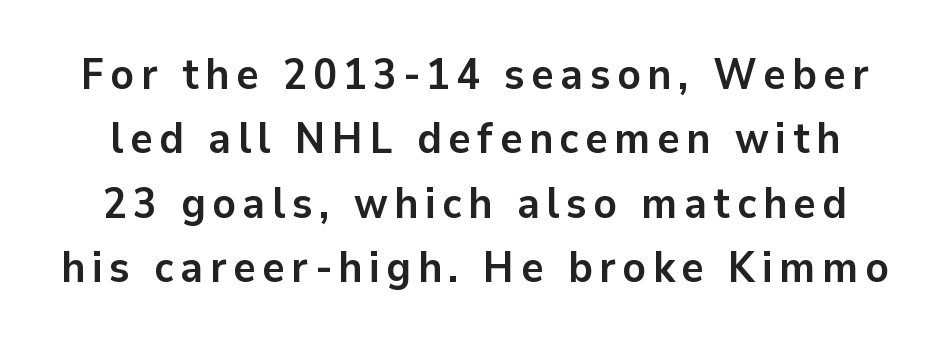
Q: Is the text bold? A: Yes.
Q: Is the text italic (slanted)? A: No, it is upright.
Q: Is the typeface a serif or a sans-serif typeface? A: Sans-serif.
Q: Is the text underlined? A: No.
Q: Is the spacing between lines tight, normal or loose? A: Normal.
Q: Width (condensed, normal, or wide)? A: Normal.
Q: Stroke contrast? A: Low.
Q: x-height? A: Medium.
Q: Monospaced? A: No.
